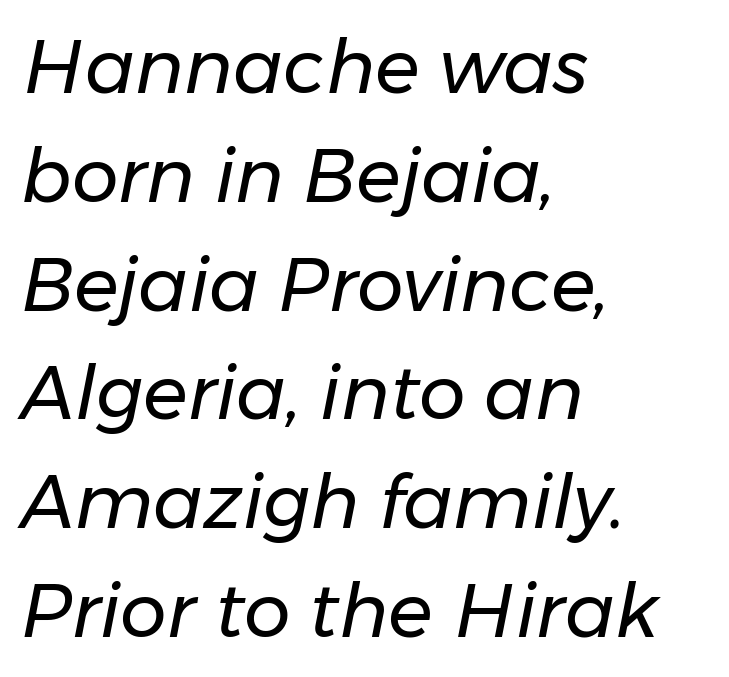
{"italic": "yes", "lean": "right", "slant_degrees": 11, "bold": "no", "weight": "regular", "width": "normal", "stroke_contrast": "low", "x_height": "medium", "monospaced": "no", "underline": "no", "align": "left", "line_spacing": "normal", "line_spacing_ratio": 1.47, "letter_spacing": "normal", "letter_spacing_em": 0.0, "glyph_px": 74}
